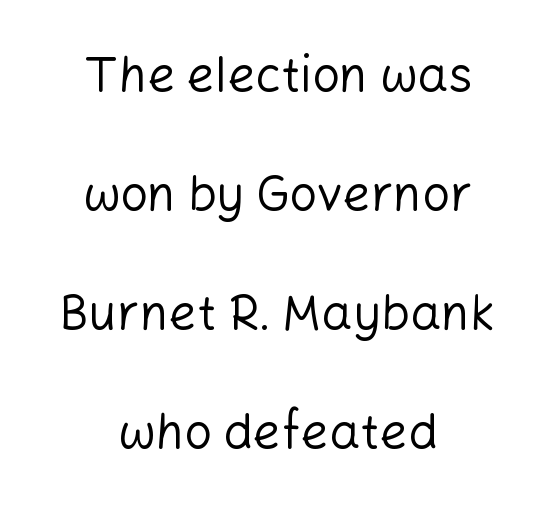
Rule under the text: the space is simply empty. Classification — sans serif. Do the characters align in a grid? No, the font is proportional. The line texture is even and compact thanks to regular tracking.
